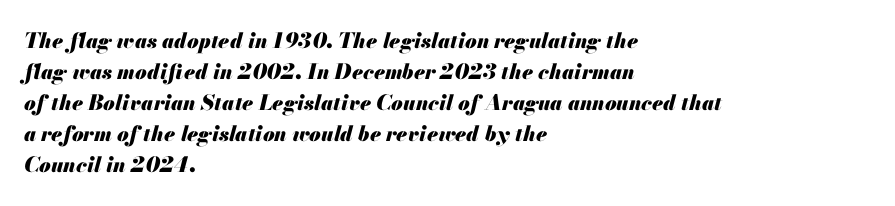
The image shows 21 px bold type, italic (leaning right); set left-aligned, normal line spacing (1.48x), normal letter spacing, not underlined.
